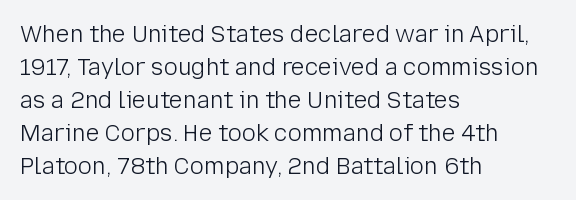
Q: Is the text bold? A: No.
Q: Is the text italic (slanted)? A: No, it is upright.
Q: Is the text underlined? A: No.
Q: How is the paragraph aligned? A: Left-aligned.
Q: Is the spacing between letters normal or unusually wide? A: Normal.
Q: Is the spacing between lines tight, normal or loose? A: Normal.
